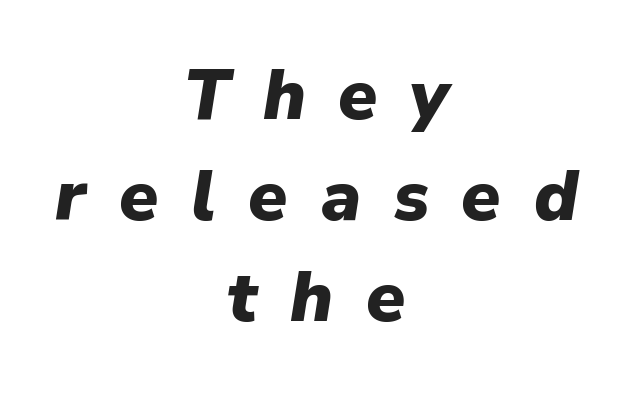
A dark, heavy texture on the line: the type is bold. This sample keeps an unexceptional amount of space between lines. These lines are rendered in a variable-pitch font. A student would call this center alignment; a typographer would say set centered.
